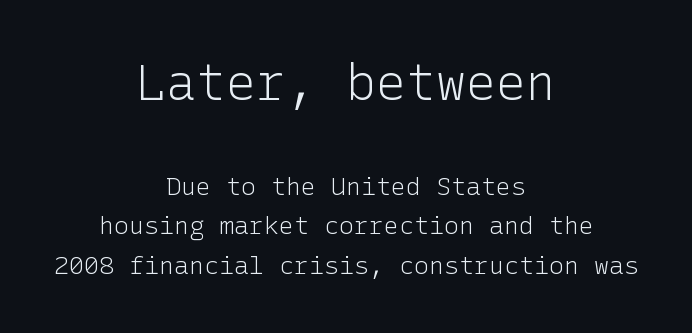
Vertical stems look standard width or narrower in stroke. Horizontally, the lines are justified to the midpoint only. A typesetter would mark this as roman, not italic. Between these two stacked blocks, the higher one wins on size. Lines of text with bare space underneath. Reading down the column, the eye jumps a familiar distance to each next line.
